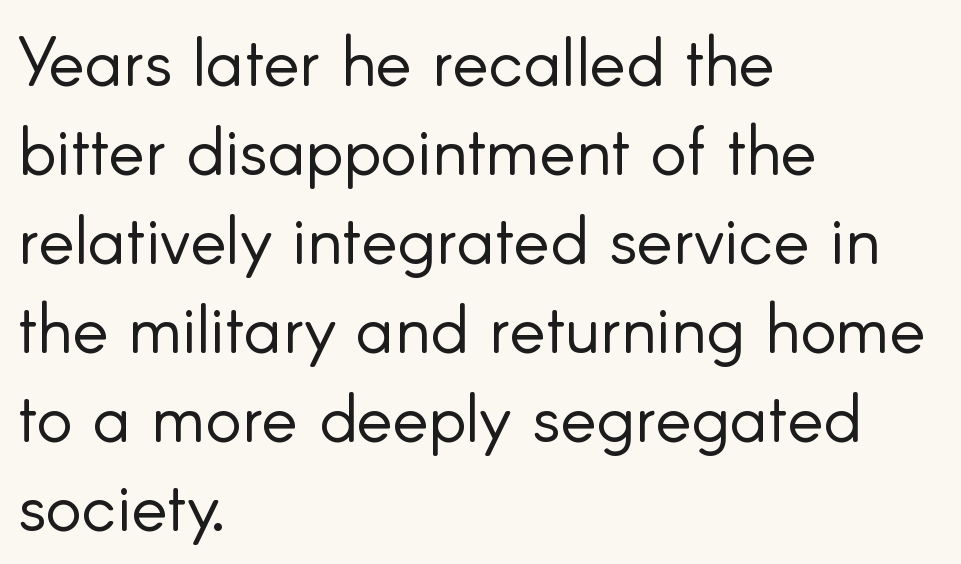
Honestly, the row spacing looks completely unremarkable. Stems here are at most as thick as an everyday book face. Note: no serifs on the glyphs. The letters sit at their default tracking, neither squeezed nor spread. Do the characters align in a grid? No, the font is proportional. Rendered with straight, roman letterforms.
